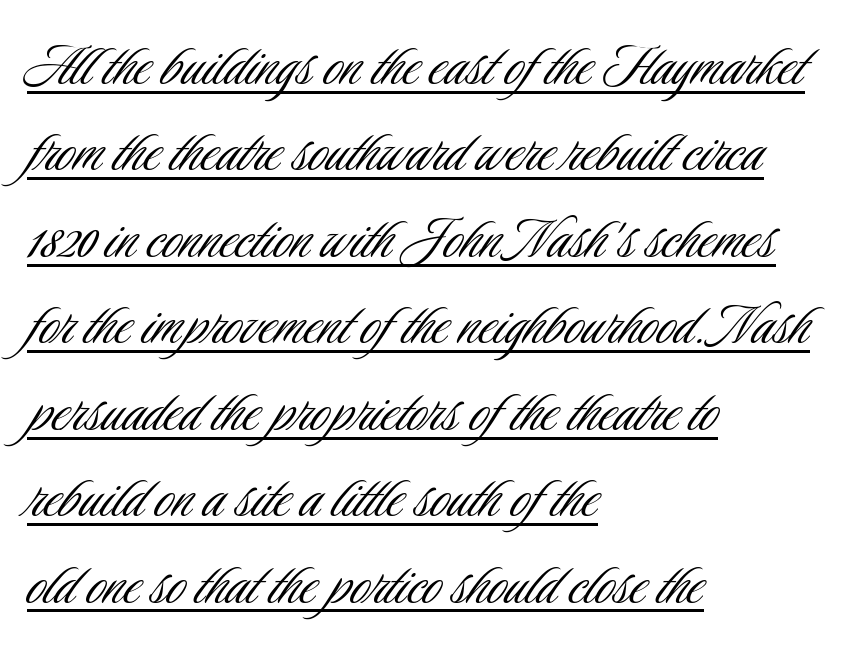
{"serif": "no", "bold": "no", "weight": "light", "width": "condensed", "stroke_contrast": "low", "x_height": "small", "monospaced": "no", "underline": "yes", "align": "left", "line_spacing": "normal", "line_spacing_ratio": 1.29, "letter_spacing": "normal", "letter_spacing_em": 0.0, "glyph_px": 67}
